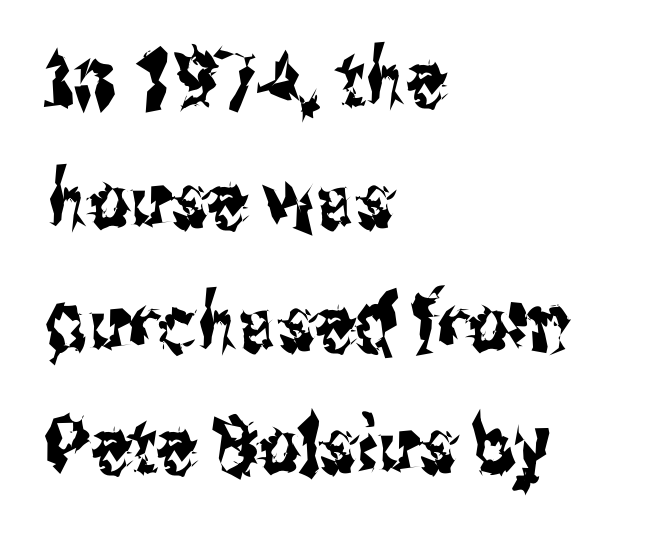
Q: Is the text italic (slanted)? A: No, it is upright.
Q: Is the typeface a serif or a sans-serif typeface? A: Sans-serif.
Q: Is the text underlined? A: No.
Q: How is the paragraph aligned? A: Left-aligned.
Q: Is the spacing between letters normal or unusually wide? A: Normal.
Q: Is the spacing between lines tight, normal or loose? A: Normal.
Q: Width (condensed, normal, or wide)? A: Condensed.
Q: Stroke contrast? A: Medium.
Q: x-height? A: Medium.
Q: Monospaced? A: No.
